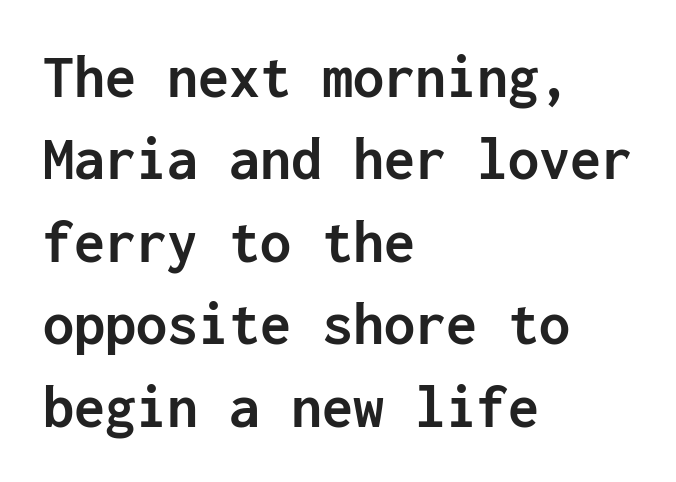
This rendering features lettering with no underline. Teacher's note: observe the even left margin — that is flush-left alignment. Letter spacing: default. Each letter, wide or thin by design, is forced into the same width here. This is roman type, the default non-slanted kind. The characters display no serif detailing; their extremities are plain.
